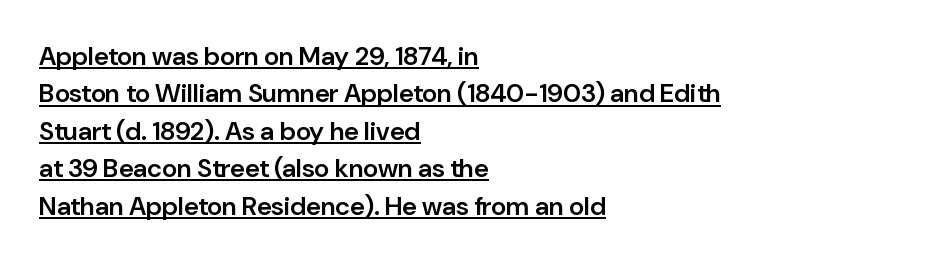
Look at the tracking — it's just the regular setting, nothing added. The typesetter chose a ragged-right arrangement here. A typesetter would call this leading conventional body-copy spacing. Vertical strokes here are truly vertical.
